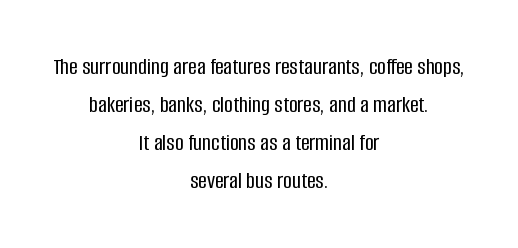
The image shows 24 px text type, upright; set centered, normal line spacing (1.58x), normal letter spacing, not underlined.
